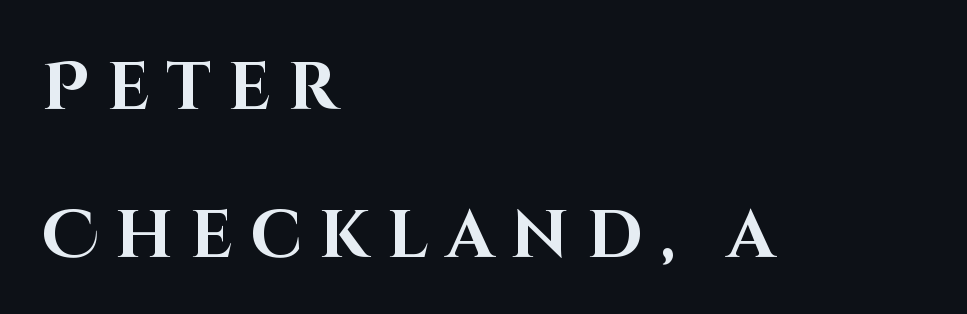
{"serif": "no", "italic": "no", "bold": "yes", "weight": "bold", "width": "normal", "stroke_contrast": "high", "x_height": "large", "monospaced": "no", "underline": "no", "align": "left", "line_spacing": "loose", "line_spacing_ratio": 2.21, "letter_spacing": "wide", "letter_spacing_em": 0.26, "glyph_px": 67}
